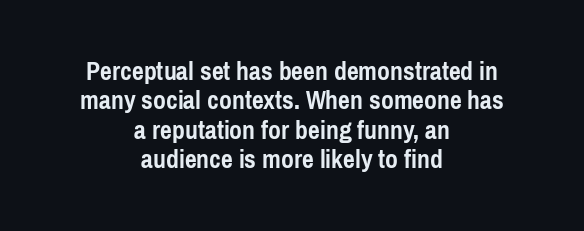
Q: Is the text bold? A: Yes.
Q: Is the text italic (slanted)? A: No, it is upright.
Q: Is the typeface a serif or a sans-serif typeface? A: Sans-serif.
Q: Is the text underlined? A: No.
Q: How is the paragraph aligned? A: Centered.
Q: Is the spacing between letters normal or unusually wide? A: Normal.
Q: Is the spacing between lines tight, normal or loose? A: Tight.
Q: Width (condensed, normal, or wide)? A: Condensed.
Q: Stroke contrast? A: Low.
Q: x-height? A: Medium.
Q: Monospaced? A: No.
